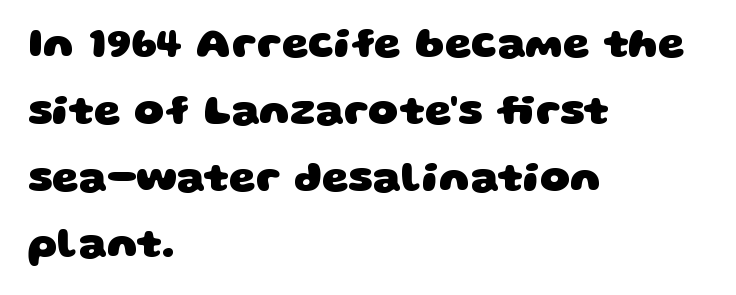
Nothing sits at the stroke ends, so this counts as sans-serif. Spacing verdict: proportional, widths tailored to each character. In terms of leading, this rendering sits right in the middle. The text block is weighted toward the left margin, trailing off unevenly rightward. What weight is shown? A full bold with thick strokes. These lines keep a tight, regular rhythm from letter to letter.
